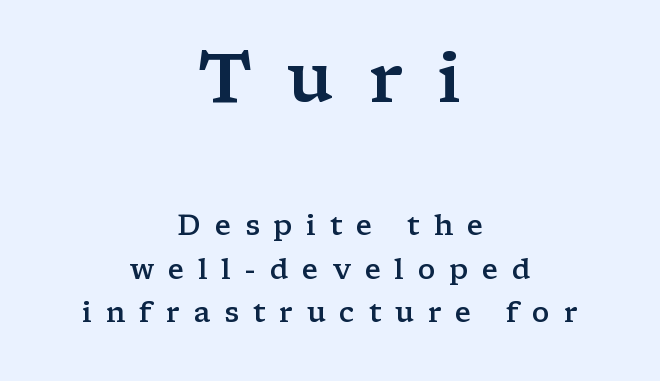
Q: Is the text bold? A: Semi-bold.
Q: Is the text italic (slanted)? A: No, it is upright.
Q: Is the typeface a serif or a sans-serif typeface? A: Serif.
Q: Is the text underlined? A: No.
Q: How is the paragraph aligned? A: Centered.
Q: Is the spacing between letters normal or unusually wide? A: Unusually wide.
Q: Is the spacing between lines tight, normal or loose? A: Normal.
Q: Which block of text is set in a larger size, the first (top) or the second (bottom)? A: The first (top) one.
Q: Width (condensed, normal, or wide)? A: Wide.
Q: Stroke contrast? A: Low.
Q: x-height? A: Medium.
Q: Monospaced? A: No.
